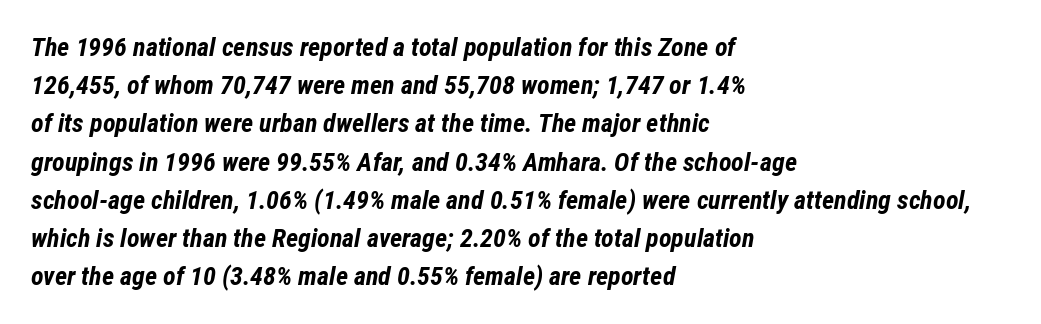
The image shows 26 px bold type, italic (leaning right); set left-aligned, normal line spacing (1.47x), normal letter spacing, not underlined.
